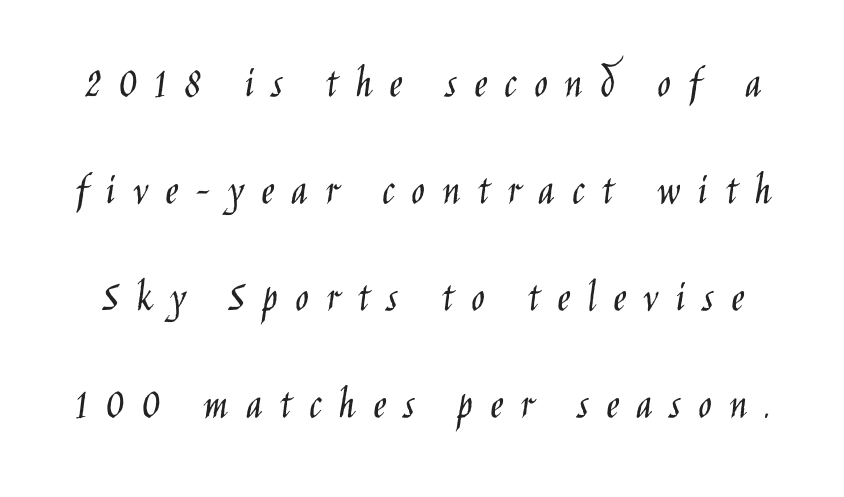
{"serif": "no", "bold": "no", "weight": "light", "width": "condensed", "stroke_contrast": "low", "x_height": "large", "monospaced": "no", "underline": "no", "line_spacing": "loose", "line_spacing_ratio": 2.38, "letter_spacing": "wide", "letter_spacing_em": 0.38, "glyph_px": 45}
